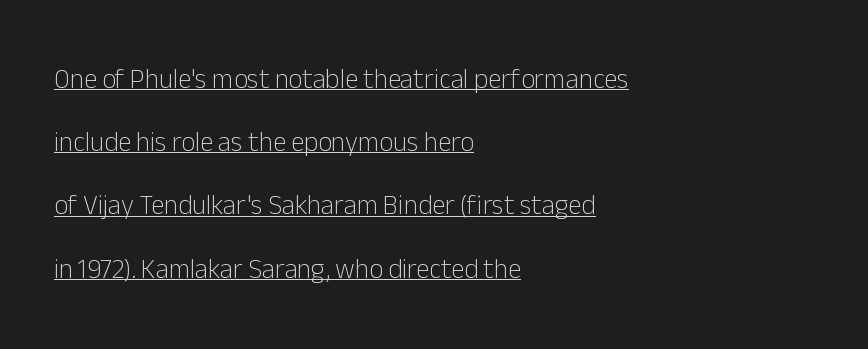
{"italic": "no", "bold": "no", "underline": "yes", "align": "left", "line_spacing": "loose", "line_spacing_ratio": 2.34, "letter_spacing": "normal", "letter_spacing_em": 0.0, "glyph_px": 27}
